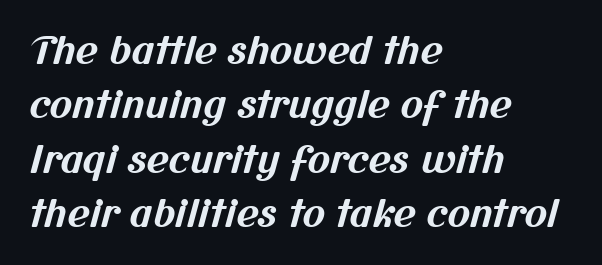
The passage is arranged the way most books set body copy — flush left. A typesetter would call this proportional, since set widths differ per character. The letters carry no serifs — their stems end cleanly without finishing strokes. In terms of weight, the rendering is a true, heavy bold. Normally led — the rows are evenly, conventionally spaced.
